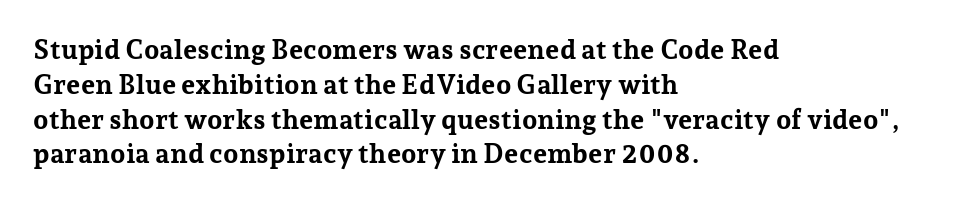
{"italic": "no", "bold": "yes", "underline": "no", "align": "left", "line_spacing": "normal", "line_spacing_ratio": 1.29, "letter_spacing": "normal", "letter_spacing_em": 0.0, "glyph_px": 27}
